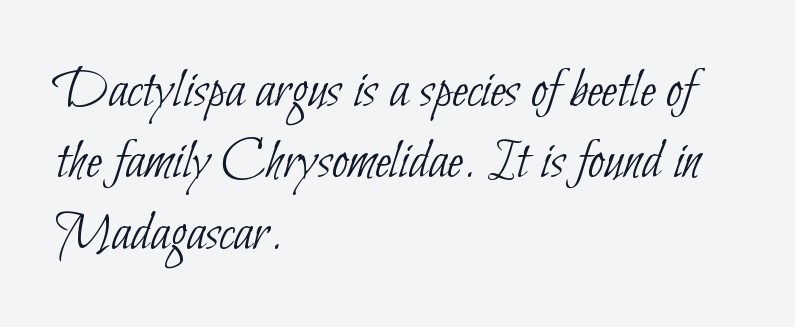
The image shows 58 px thin, condensed sans-serif type; set left-aligned, line spacing 1.23x, normal letter spacing, not underlined; low stroke contrast and a small x-height.
